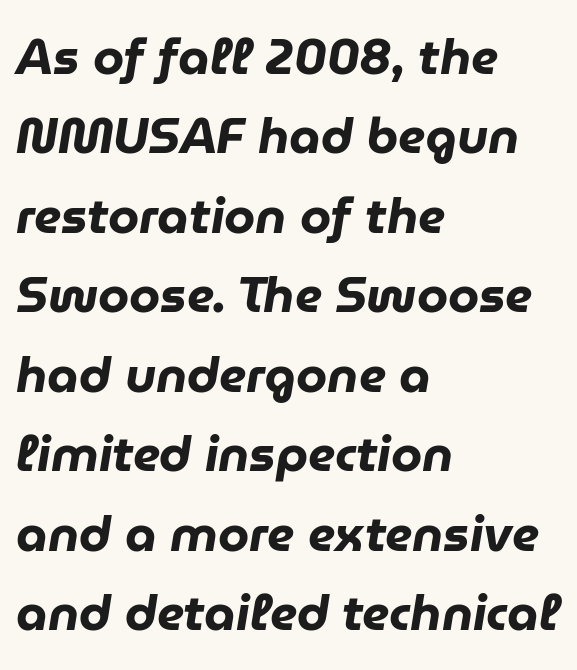
These words are printed bold, with thick strokes throughout. Note the varied advance widths — an 'i' is clearly narrower than an 'm'. Looking at the ascenders, they clearly lean. Underlining? Definitely not there.
